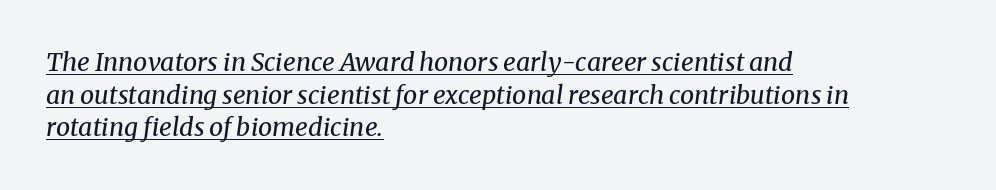
Does a line run under the words? Yes, clearly. Whoever set this chose a conventional vertical rhythm. Would a proofreader flag this as italicized? Yes. The typesetter chose a ragged-right arrangement here. In terms of letterspacing, this is plain default setting.
